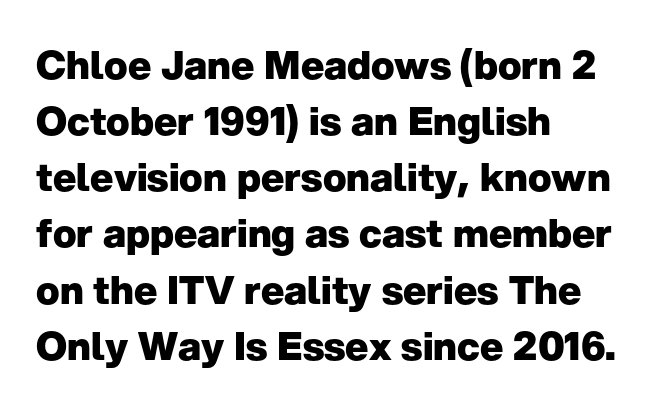
{"serif": "no", "italic": "no", "bold": "yes", "weight": "heavy", "width": "normal", "stroke_contrast": "low", "x_height": "medium", "monospaced": "no", "underline": "no", "align": "left", "line_spacing": "normal", "line_spacing_ratio": 1.44, "letter_spacing": "normal", "letter_spacing_em": 0.0, "glyph_px": 39}
